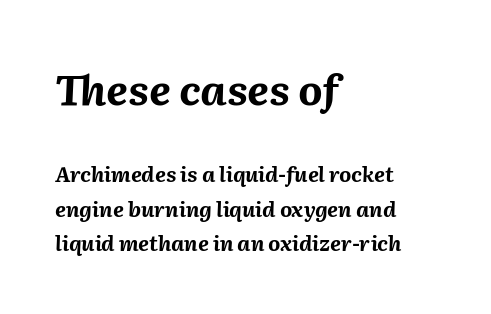
{"italic": "yes", "lean": "right", "slant_degrees": 2, "bold": "yes", "weight": "bold", "width": "normal", "stroke_contrast": "medium", "x_height": "medium", "monospaced": "no", "underline": "no", "align": "left", "line_spacing": "normal", "line_spacing_ratio": 1.64, "letter_spacing": "normal", "letter_spacing_em": 0.0, "larger_block": "first", "size_ratio": 2.0, "glyph_px": 42}
